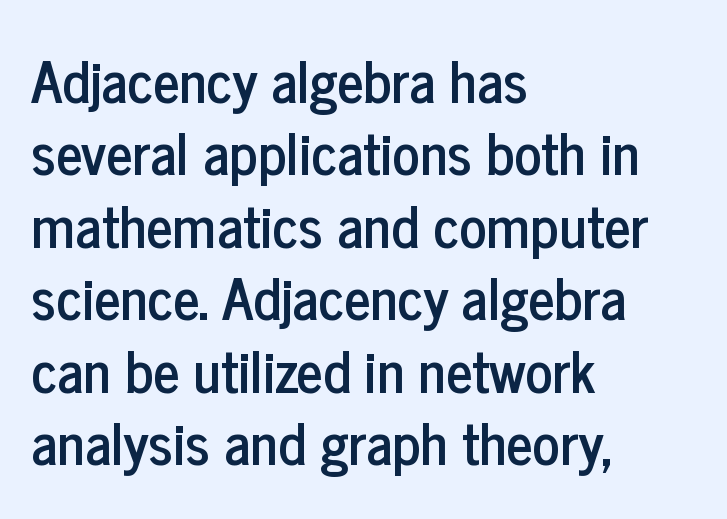
Q: Is the text italic (slanted)? A: No, it is upright.
Q: Is the typeface a serif or a sans-serif typeface? A: Sans-serif.
Q: Is the text underlined? A: No.
Q: How is the paragraph aligned? A: Left-aligned.
Q: Is the spacing between letters normal or unusually wide? A: Normal.
Q: Is the spacing between lines tight, normal or loose? A: Normal.
Q: Width (condensed, normal, or wide)? A: Condensed.
Q: Stroke contrast? A: Low.
Q: x-height? A: Medium.
Q: Monospaced? A: No.
